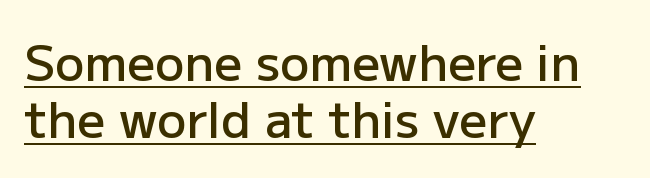
{"serif": "no", "italic": "no", "bold": "semi", "weight": "semibold", "width": "normal", "stroke_contrast": "low", "x_height": "medium", "monospaced": "no", "underline": "yes", "align": "left", "line_spacing_ratio": 1.17, "letter_spacing": "normal", "letter_spacing_em": 0.0, "glyph_px": 49}
